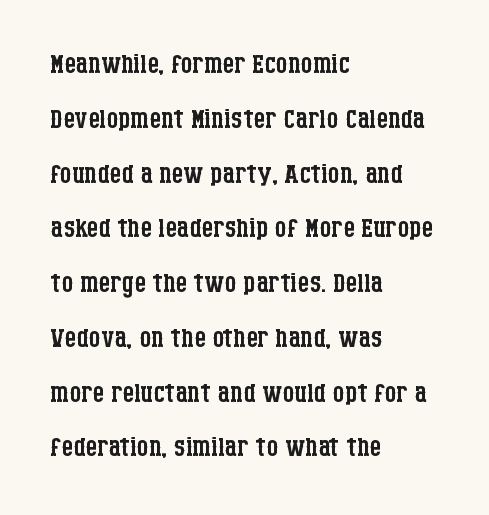
The foot of each line stays bare and open. Little horizontal feet cap the strokes, marking this as serif type. Which margin do the lines hug? The left one — the right edge is uneven. Whoever set this chose a conventional vertical rhythm. Proportional: the letters do not fall into vertical columns.
